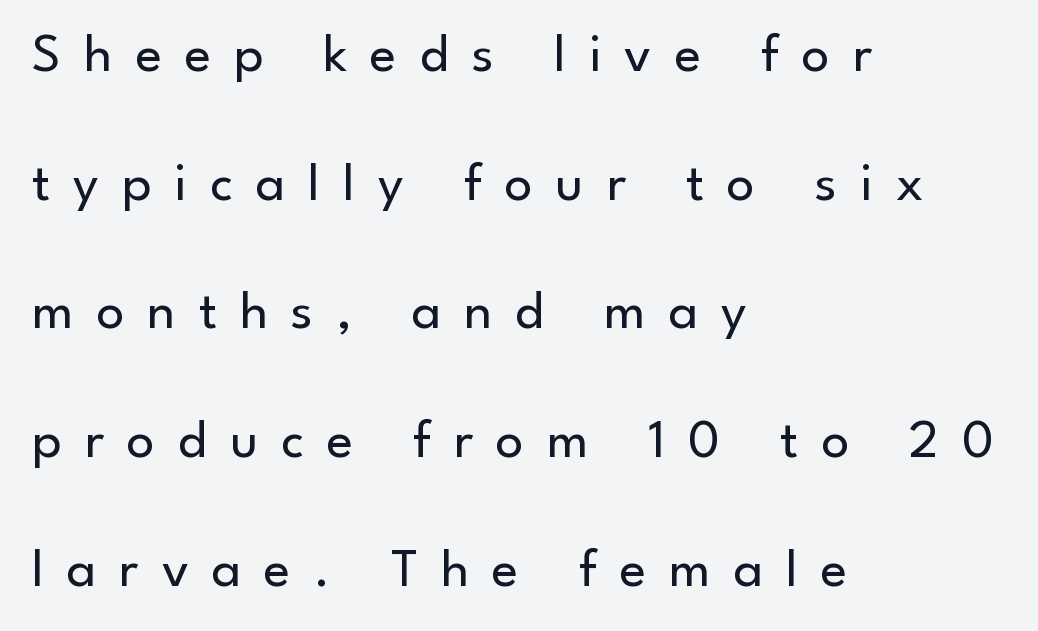
The image shows 55 px regular-weight sans-serif type, upright; set left-aligned, loose line spacing (2.34x), unusually wide letter spacing (+0.42 em), not underlined; low stroke contrast and a small x-height.
